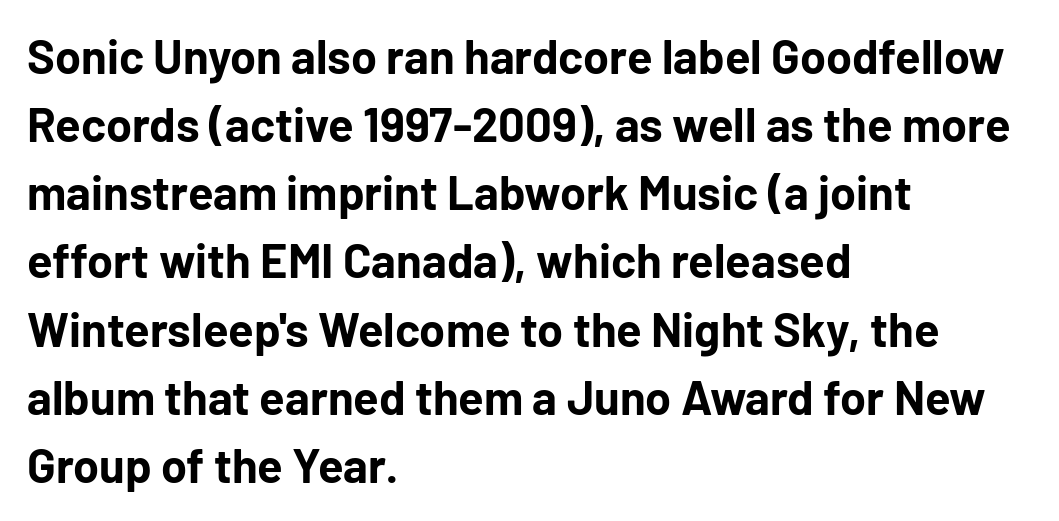
The image shows 47 px bold sans-serif type, upright; set left-aligned, normal line spacing (1.45x), normal letter spacing, not underlined; low stroke contrast and a medium x-height.
